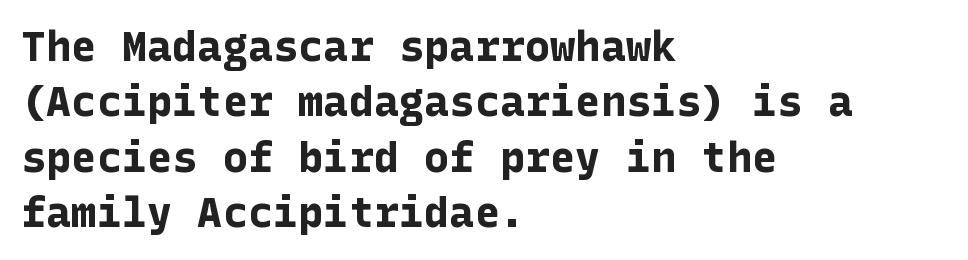
{"serif": "no", "italic": "no", "bold": "yes", "weight": "bold", "width": "normal", "stroke_contrast": "low", "x_height": "medium", "underline": "no", "align": "left", "line_spacing": "normal", "line_spacing_ratio": 1.32, "letter_spacing": "normal", "letter_spacing_em": 0.0, "glyph_px": 42}
